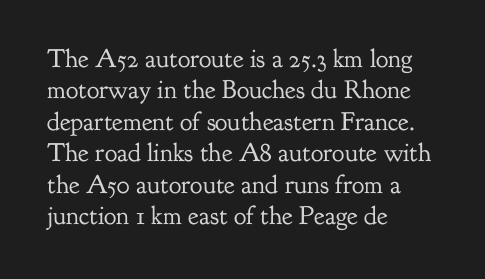
What stands out about the letter spacing? Nothing — it is the standard amount. The rendering anchors every line to the left-hand side. A light-to-regular cut is what we see here. Ordinary non-slanted type is in use.
